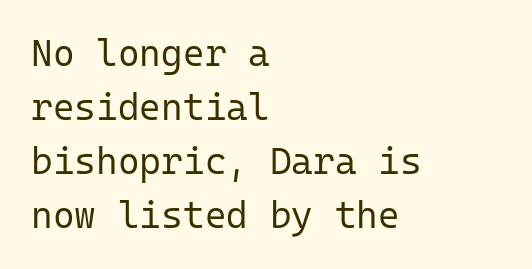
The image shows 37 px regular-weight sans-serif type, upright, monospaced; set left-aligned, normal line spacing (1.46x), normal letter spacing, not underlined; low stroke contrast and a medium x-height.
